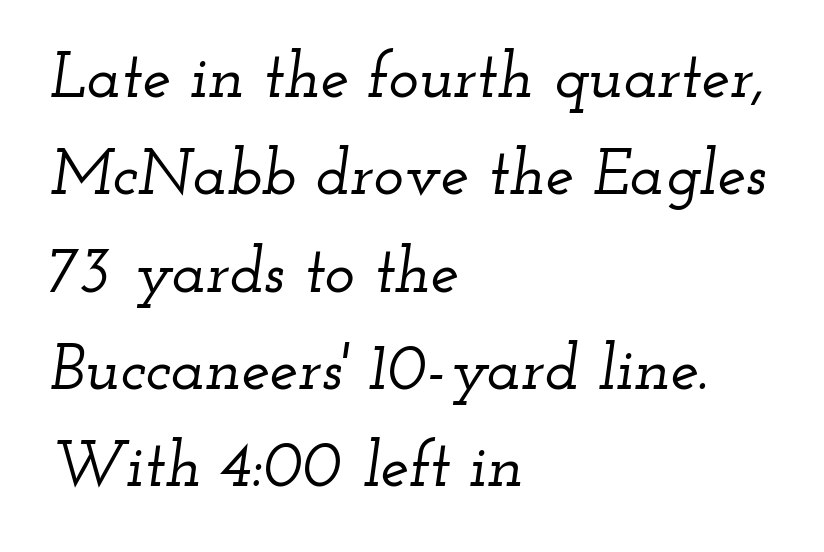
{"serif": "yes", "italic": "yes", "lean": "right", "slant_degrees": 12, "width": "wide", "stroke_contrast": "low", "x_height": "small", "monospaced": "no", "underline": "no", "align": "left", "line_spacing": "normal", "line_spacing_ratio": 1.52, "letter_spacing": "normal", "letter_spacing_em": 0.0, "glyph_px": 64}
